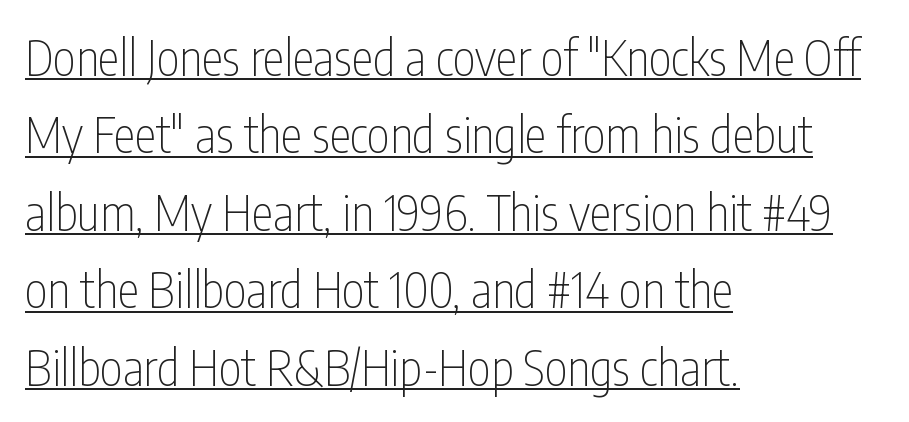
{"serif": "no", "italic": "no", "bold": "no", "weight": "thin", "width": "condensed", "stroke_contrast": "low", "x_height": "medium", "monospaced": "no", "underline": "yes", "align": "left", "line_spacing": "normal", "line_spacing_ratio": 1.58, "letter_spacing": "normal", "letter_spacing_em": 0.0, "glyph_px": 49}
